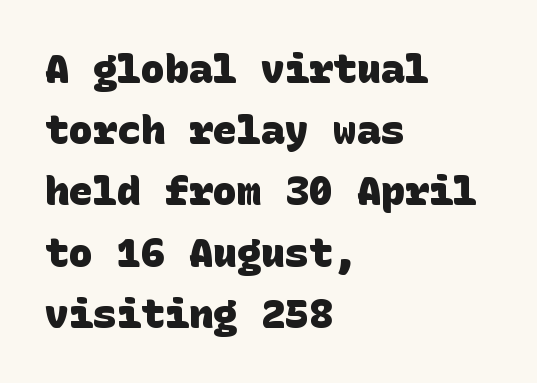
{"serif": "no", "bold": "yes", "weight": "heavy", "width": "normal", "stroke_contrast": "low", "x_height": "large", "underline": "no", "align": "left", "line_spacing": "normal", "line_spacing_ratio": 1.53, "letter_spacing": "normal", "letter_spacing_em": 0.0, "glyph_px": 40}
